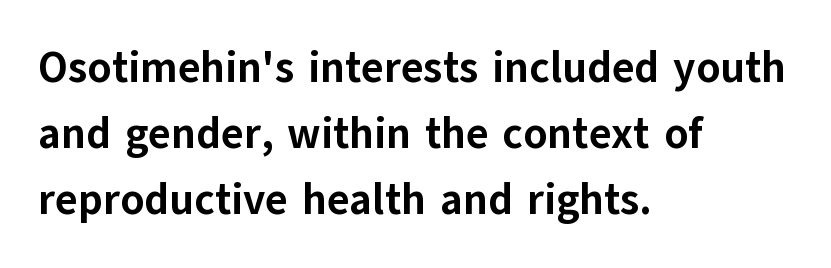
The image shows 43 px bold sans-serif type, upright; set left-aligned, normal line spacing (1.54x), normal letter spacing, not underlined; low stroke contrast and a medium x-height.
